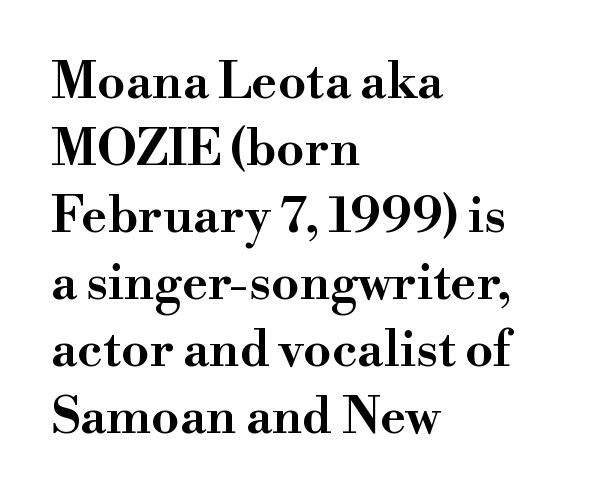
{"serif": "yes", "italic": "no", "width": "wide", "stroke_contrast": "high", "x_height": "small", "monospaced": "no", "underline": "no", "align": "left", "line_spacing": "normal", "line_spacing_ratio": 1.34, "letter_spacing": "normal", "letter_spacing_em": 0.0, "glyph_px": 50}
